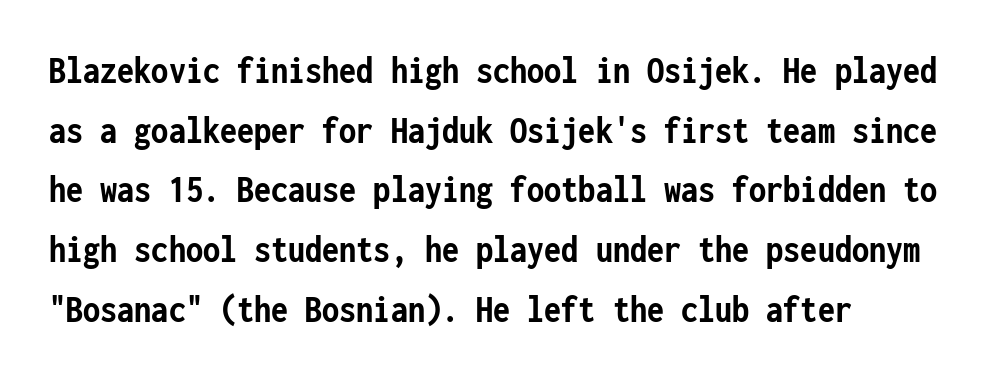
Grotesque or geometric, the face here clearly has no serifs. Each new line begins a customary step beneath the previous one. A clean baseline with only descenders dipping below it. In terms of posture, this sample is upright. No extra tracking has been applied to these lines.
